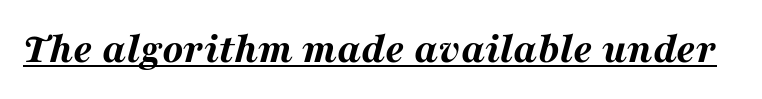
Rendered with sloped, italic letterforms. A dark, heavy texture on the line: the type is bold. A typesetter would call this zero additional tracking. The passage shown is typed in a proportional face where columns would drift. Each line of the rendering has a horizontal stroke beneath the glyphs.
